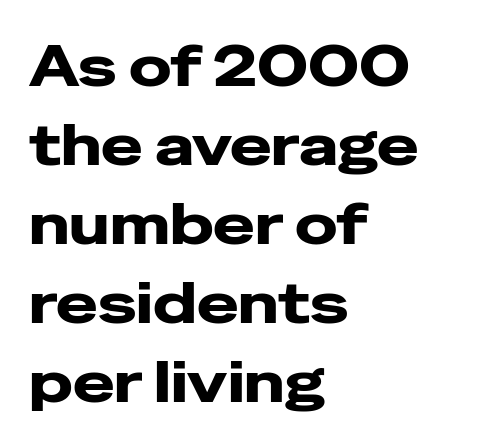
The passage shown stacks its lines at a standard gap. The foot of each line stays bare and open. All the whitespace from short lines collects on the right. The rendering uses natural spacing where letterforms have individual widths. The face used here is a sans, in the tradition of grotesques and geometrics. There is no visible air inserted between adjacent glyphs.
